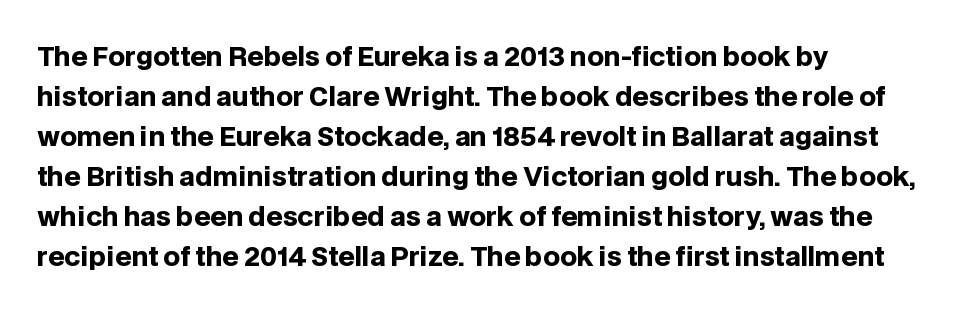
The image shows 26 px bold type, upright; set left-aligned, normal line spacing (1.54x), normal letter spacing, not underlined.
